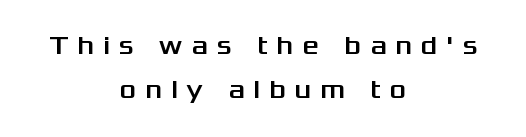
Q: Is the text italic (slanted)? A: No, it is upright.
Q: Is the text underlined? A: No.
Q: How is the paragraph aligned? A: Centered.
Q: Is the spacing between letters normal or unusually wide? A: Unusually wide.
Q: Is the spacing between lines tight, normal or loose? A: Normal.
